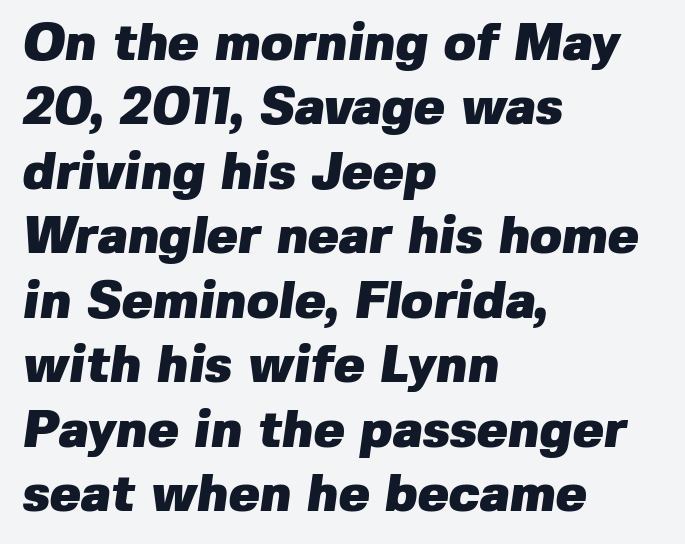
The image shows 52 px heavy sans-serif type; set left-aligned, line spacing 1.24x, normal letter spacing, not underlined; low stroke contrast and a medium x-height.
